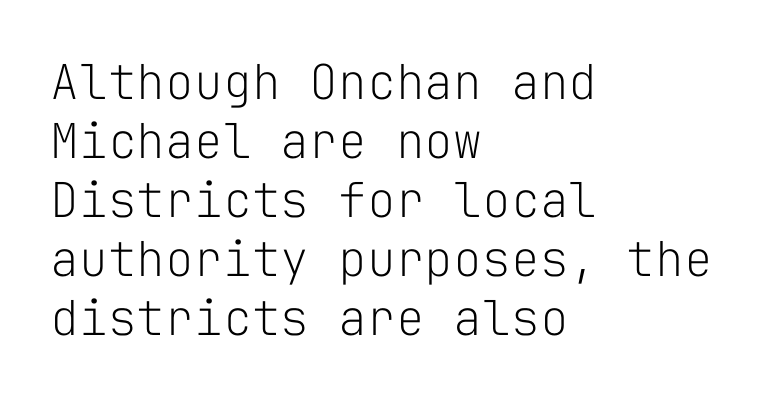
The image shows 48 px light sans-serif type, upright, monospaced; set left-aligned, line spacing 1.23x, normal letter spacing, not underlined; low stroke contrast and a medium x-height.
